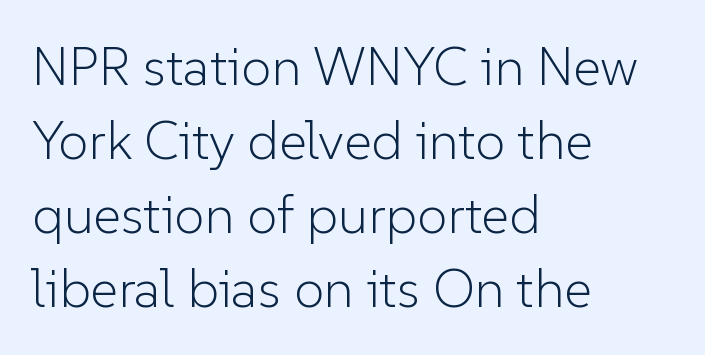
This rendering leaves character spacing at its baseline value. Weight: not bold — regular or lighter. Which margin do the lines hug? The left one — the right edge is uneven. The letters stand straight up with perfectly vertical stems. Quick note: interline space is typical.
